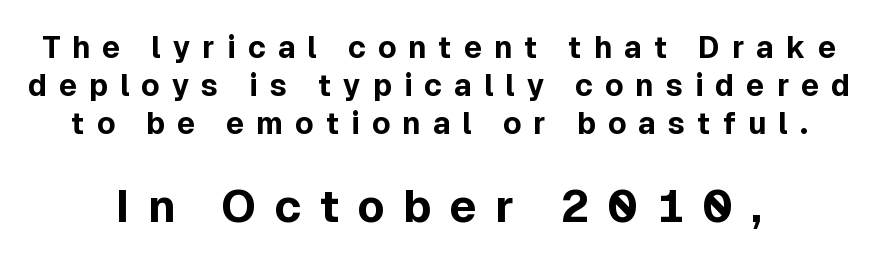
The image shows 45 px bold sans-serif type, upright; set centered, normal line spacing (1.26x), unusually wide letter spacing (+0.4 em), not underlined; the second (bottom) block is 1.5x larger; a medium x-height.
